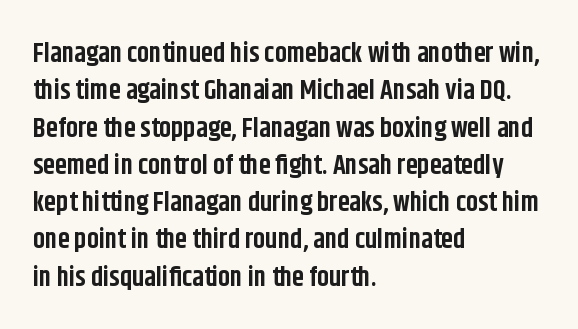
Q: Is the text bold? A: Yes.
Q: Is the text italic (slanted)? A: No, it is upright.
Q: Is the text underlined? A: No.
Q: How is the paragraph aligned? A: Left-aligned.
Q: Is the spacing between letters normal or unusually wide? A: Normal.
Q: Is the spacing between lines tight, normal or loose? A: Normal.
